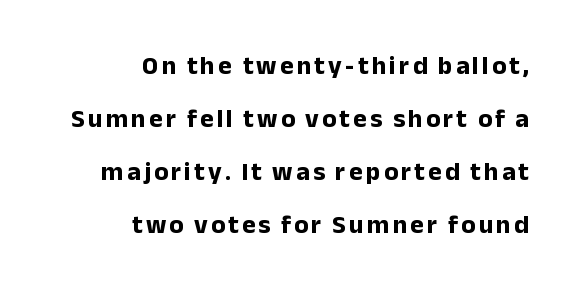
{"italic": "no", "bold": "yes", "underline": "no", "align": "right", "line_spacing": "loose", "line_spacing_ratio": 2.04, "glyph_px": 26}
